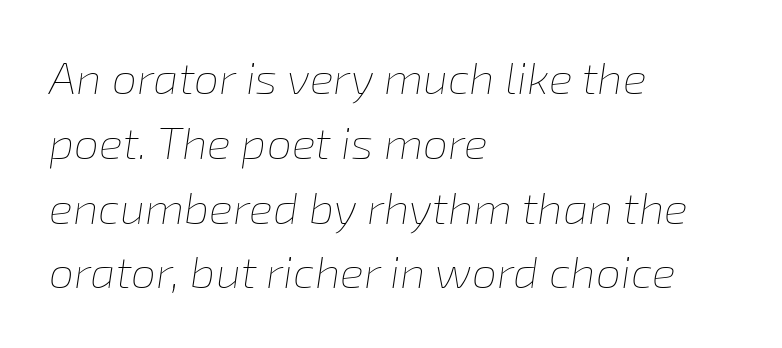
The image shows 45 px thin type, italic (leaning right); set left-aligned, normal line spacing (1.44x), normal letter spacing, not underlined; low stroke contrast and a medium x-height.
